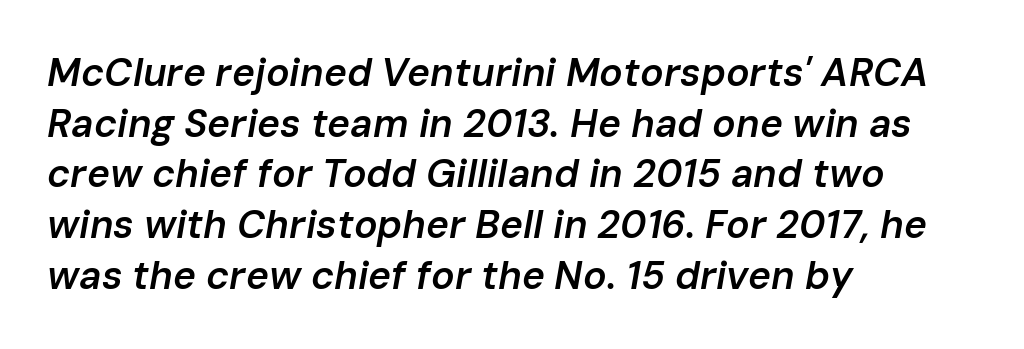
Tall strokes in this sample are angled rather than plumb. The lines in this sample share a left origin and differ only in where they stop. Semibold letterforms, between regular and bold. The string is rendered with underlining switched off. The block of text has a typical density, with ordinary space between rows.
